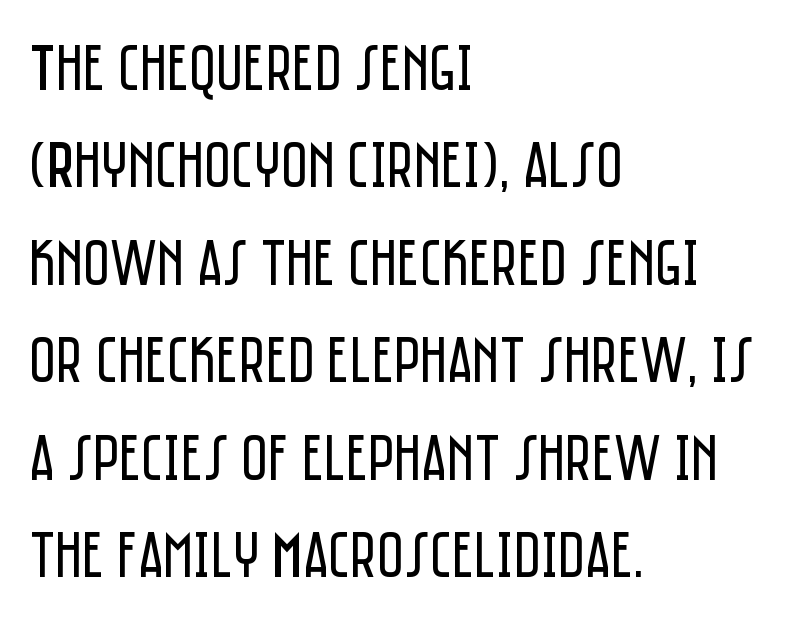
{"serif": "no", "italic": "no", "bold": "no", "weight": "regular", "width": "condensed", "stroke_contrast": "low", "x_height": "large", "monospaced": "no", "underline": "no", "align": "left", "line_spacing": "normal", "line_spacing_ratio": 1.5, "letter_spacing": "normal", "letter_spacing_em": 0.0, "glyph_px": 65}
